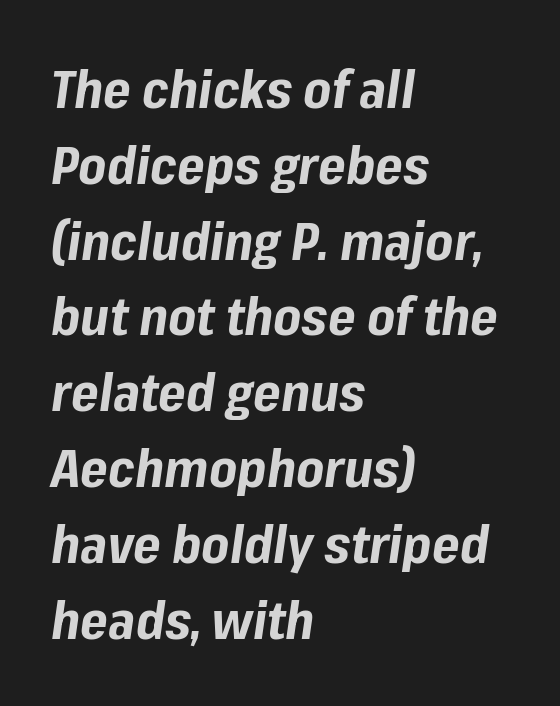
{"italic": "yes", "lean": "right", "slant_degrees": 8, "bold": "yes", "weight": "bold", "width": "normal", "stroke_contrast": "low", "x_height": "medium", "monospaced": "no", "underline": "no", "align": "left", "line_spacing": "normal", "line_spacing_ratio": 1.43, "letter_spacing": "normal", "letter_spacing_em": 0.0, "glyph_px": 53}
